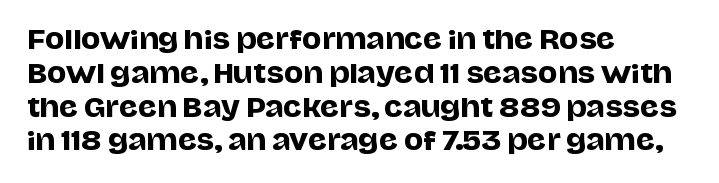
The ragged edge is on the right, which tells us the setting is flush left. How would I describe the line gaps? Plain and ordinary. This is the regular roman posture of the typeface. Only glyphs here, with clear space below each row.
